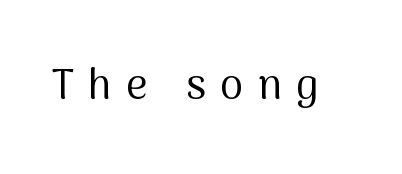
{"serif": "no", "italic": "no", "bold": "no", "weight": "regular", "width": "normal", "stroke_contrast": "medium", "x_height": "medium", "monospaced": "no", "underline": "no", "letter_spacing": "wide", "letter_spacing_em": 0.34, "glyph_px": 42}
